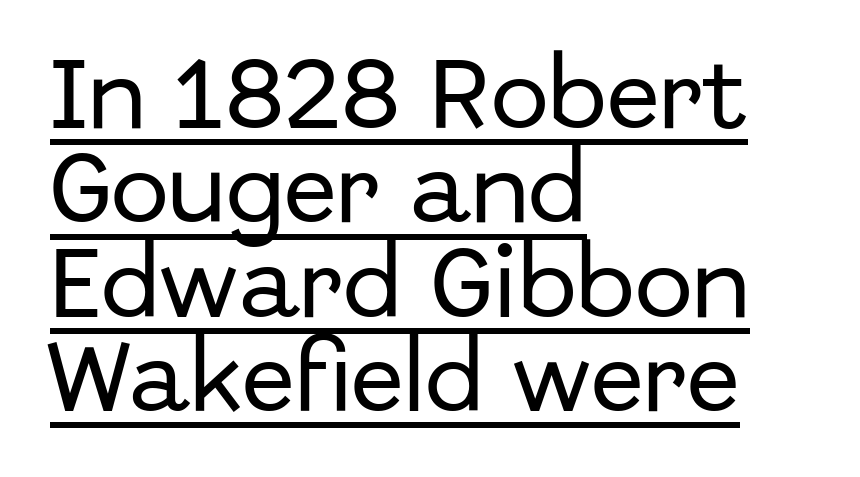
Q: Is the text italic (slanted)? A: No, it is upright.
Q: Is the typeface a serif or a sans-serif typeface? A: Sans-serif.
Q: Is the text underlined? A: Yes.
Q: How is the paragraph aligned? A: Left-aligned.
Q: Is the spacing between letters normal or unusually wide? A: Normal.
Q: Width (condensed, normal, or wide)? A: Normal.
Q: Stroke contrast? A: Low.
Q: x-height? A: Medium.
Q: Monospaced? A: No.
